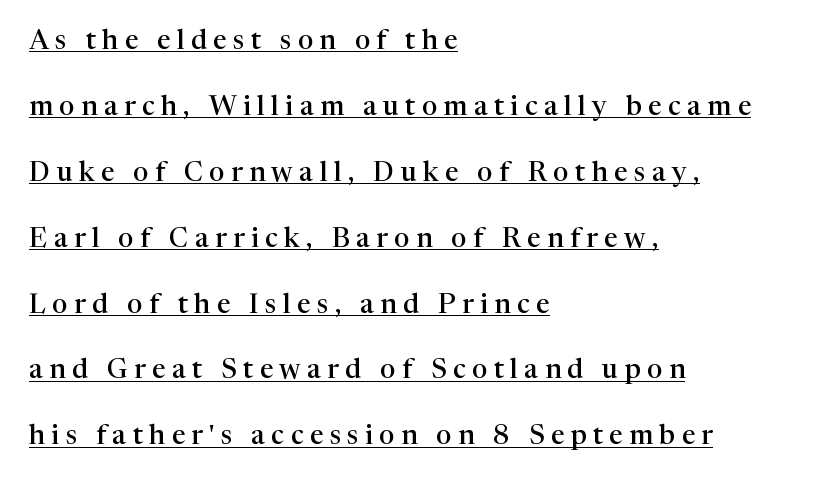
Q: Is the text bold? A: Semi-bold.
Q: Is the text italic (slanted)? A: No, it is upright.
Q: Is the text underlined? A: Yes.
Q: How is the paragraph aligned? A: Left-aligned.
Q: Is the spacing between letters normal or unusually wide? A: Unusually wide.
Q: Is the spacing between lines tight, normal or loose? A: Loose.
